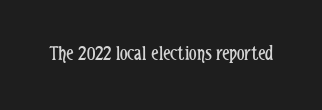
{"italic": "no", "bold": "no", "underline": "no", "letter_spacing": "normal", "letter_spacing_em": 0.0, "glyph_px": 21}
